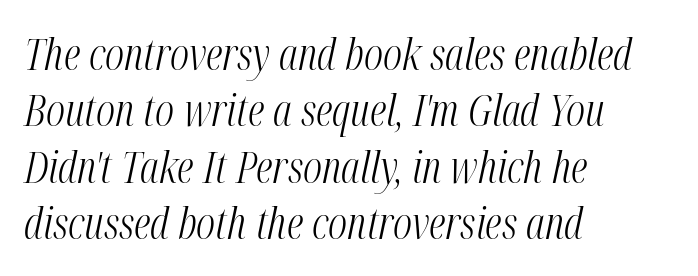
The image shows 43 px light, condensed type, italic (leaning right); set left-aligned, normal line spacing (1.31x), normal letter spacing, not underlined; medium stroke contrast and a medium x-height.
